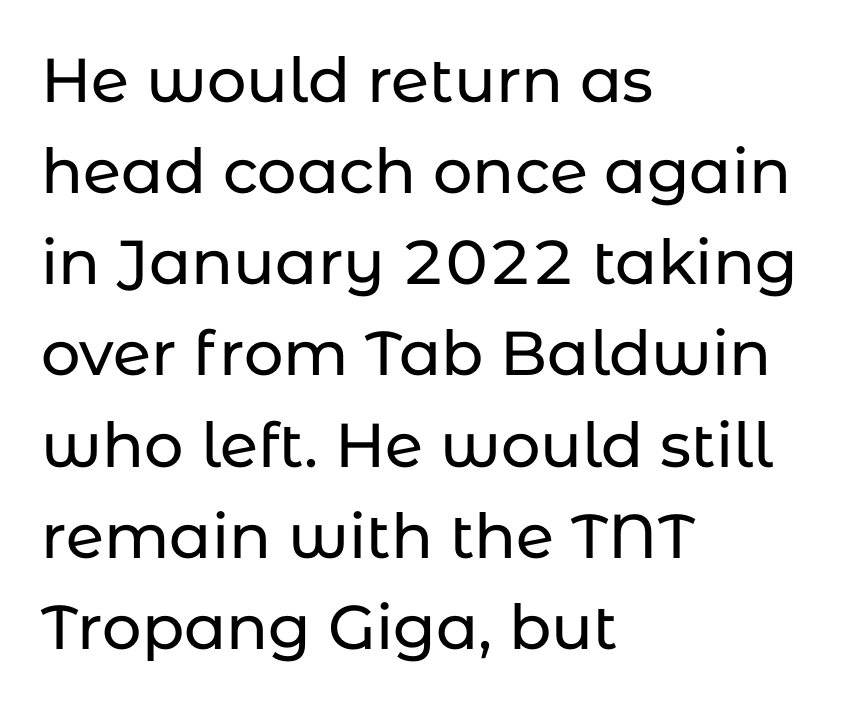
Q: Is the text italic (slanted)? A: No, it is upright.
Q: Is the typeface a serif or a sans-serif typeface? A: Sans-serif.
Q: Is the text underlined? A: No.
Q: How is the paragraph aligned? A: Left-aligned.
Q: Is the spacing between letters normal or unusually wide? A: Normal.
Q: Is the spacing between lines tight, normal or loose? A: Normal.
Q: Width (condensed, normal, or wide)? A: Normal.
Q: Stroke contrast? A: Low.
Q: x-height? A: Medium.
Q: Monospaced? A: No.
